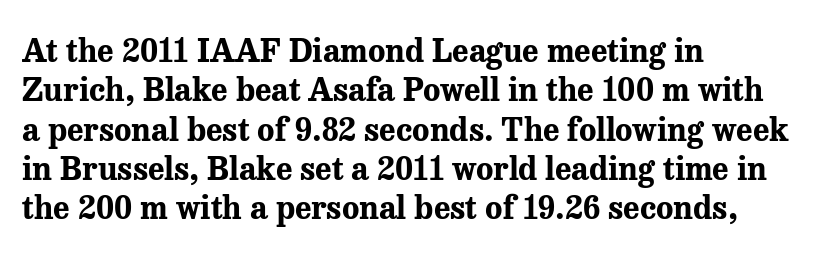
{"serif": "yes", "italic": "no", "bold": "yes", "weight": "bold", "width": "normal", "stroke_contrast": "medium", "x_height": "medium", "monospaced": "no", "underline": "no", "align": "left", "line_spacing_ratio": 1.23, "letter_spacing": "normal", "letter_spacing_em": 0.0, "glyph_px": 32}
